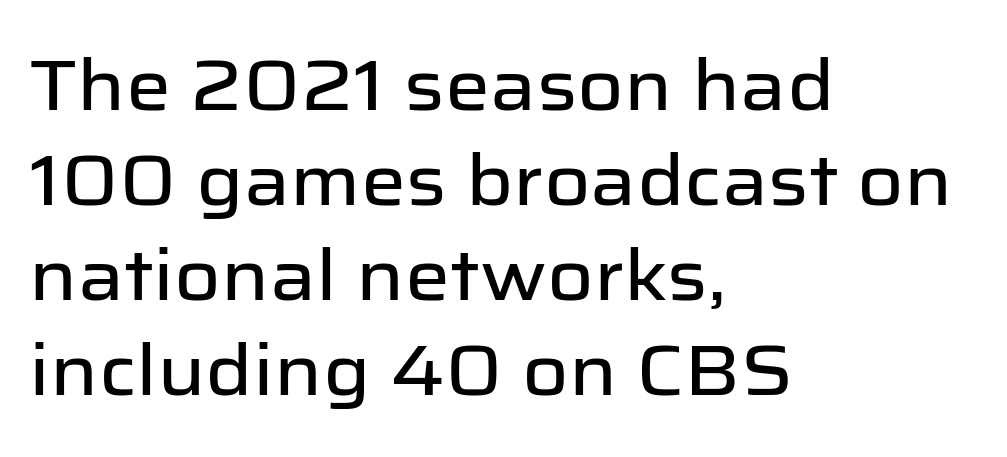
Q: Is the text italic (slanted)? A: No, it is upright.
Q: Is the typeface a serif or a sans-serif typeface? A: Sans-serif.
Q: Is the text underlined? A: No.
Q: How is the paragraph aligned? A: Left-aligned.
Q: Is the spacing between letters normal or unusually wide? A: Normal.
Q: Is the spacing between lines tight, normal or loose? A: Normal.
Q: Width (condensed, normal, or wide)? A: Normal.
Q: Stroke contrast? A: Low.
Q: x-height? A: Medium.
Q: Monospaced? A: No.
